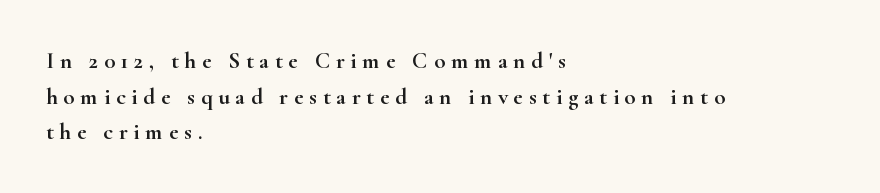
Q: Is the text italic (slanted)? A: No, it is upright.
Q: Is the text underlined? A: No.
Q: How is the paragraph aligned? A: Left-aligned.
Q: Is the spacing between letters normal or unusually wide? A: Unusually wide.
Q: Is the spacing between lines tight, normal or loose? A: Normal.
